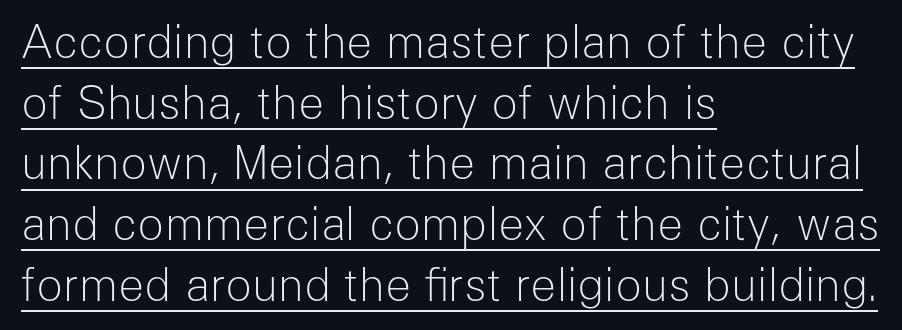
Does the type have serifs? No, each stem ends abruptly. The lines in this sample share a left origin and differ only in where they stop. This sample uses an upright cut, with every glyph sitting square on the baseline. Think standard paragraph weight, or any step lighter than that.
